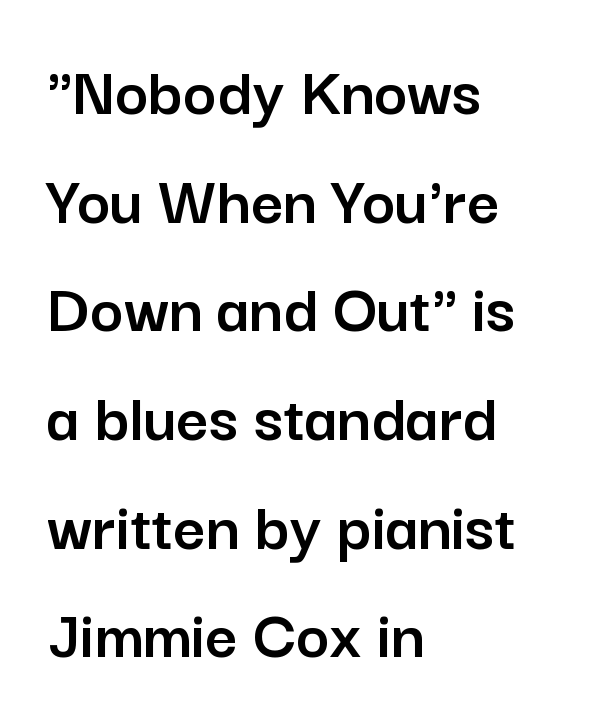
Q: Is the text italic (slanted)? A: No, it is upright.
Q: Is the typeface a serif or a sans-serif typeface? A: Sans-serif.
Q: Is the text underlined? A: No.
Q: How is the paragraph aligned? A: Left-aligned.
Q: Is the spacing between letters normal or unusually wide? A: Normal.
Q: Is the spacing between lines tight, normal or loose? A: Normal.
Q: Width (condensed, normal, or wide)? A: Normal.
Q: Stroke contrast? A: Low.
Q: x-height? A: Medium.
Q: Monospaced? A: No.
